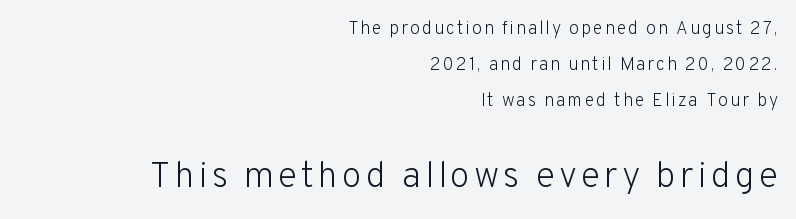
Q: Is the text bold? A: No.
Q: Is the text italic (slanted)? A: No, it is upright.
Q: Is the typeface a serif or a sans-serif typeface? A: Sans-serif.
Q: Is the text underlined? A: No.
Q: How is the paragraph aligned? A: Right-aligned.
Q: Is the spacing between lines tight, normal or loose? A: Loose.
Q: Which block of text is set in a larger size, the first (top) or the second (bottom)? A: The second (bottom) one.
Q: Width (condensed, normal, or wide)? A: Normal.
Q: Stroke contrast? A: Low.
Q: x-height? A: Medium.
Q: Monospaced? A: No.
